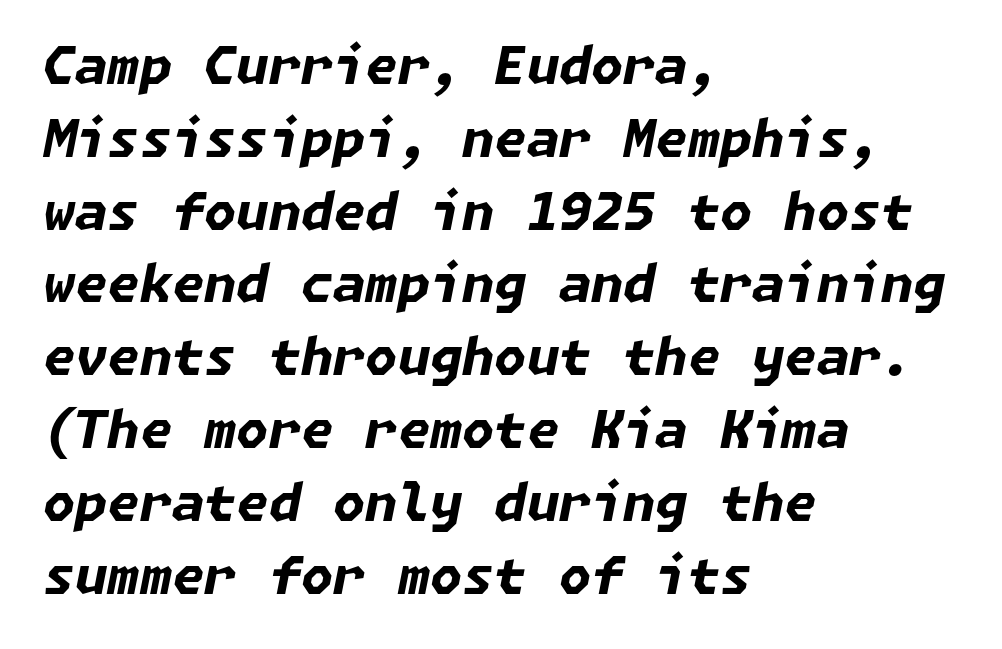
Short note: letters normally spaced. The letters are bold, with thick, heavy strokes. The typesetter chose a ragged-right arrangement here. Leading: standard. The passage shown leans; its letterforms are oblique. Check under the words: just untouched page.
